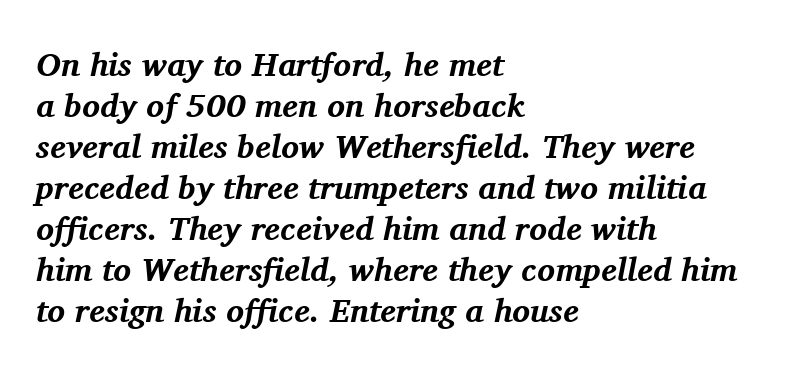
Characters follow at the spacing the type designer built in. If you drew a ruler down the left edge, every line would touch it. You could not count columns in this text — the font is proportionally spaced. A typesetter would label this face a serif. Notice how the stems are inclined rather than vertical — that's the hallmark of italics. Decoration check: the copy has no underline.
